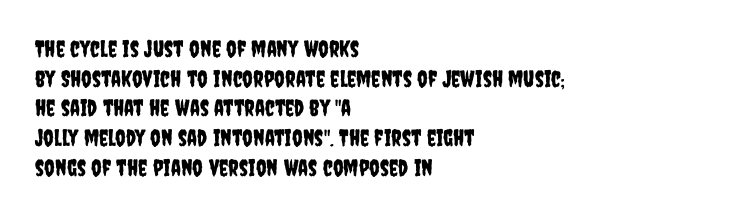
Descenders are the only things crossing below the line. A classic flush-left, rag-right setting is used for this passage. Upright lettering throughout. Quick note: interline space is typical. Letter spacing: default.
